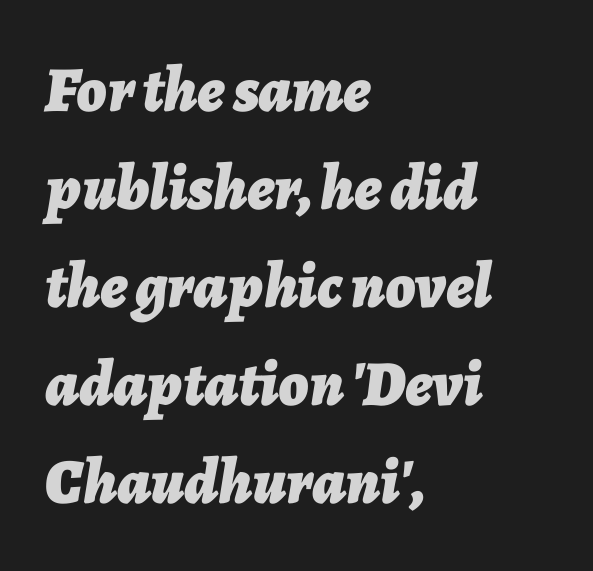
The image shows 64 px bold type, italic (leaning right); set left-aligned, normal line spacing (1.53x), normal letter spacing, not underlined; low stroke contrast and a medium x-height.
